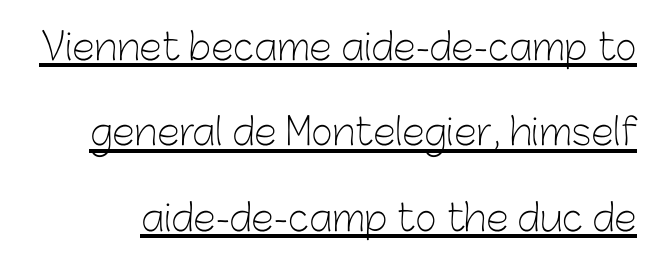
The image shows 37 px light sans-serif type, upright; set loose line spacing (2.31x), normal letter spacing, underlined; low stroke contrast and a medium x-height.
